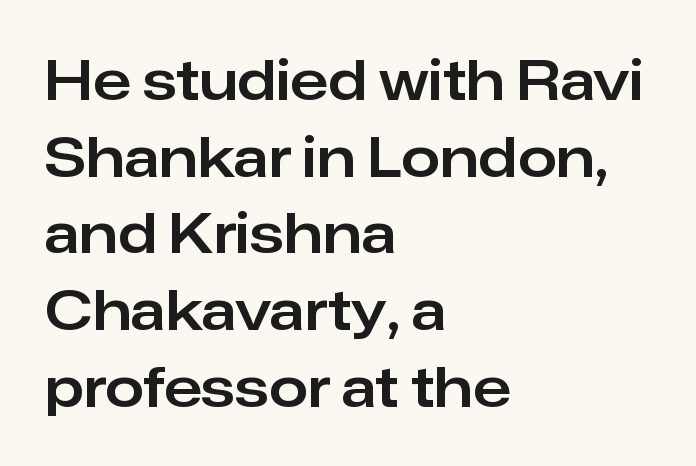
The image shows 56 px sans-serif type, upright; set left-aligned, normal line spacing (1.37x), normal letter spacing, not underlined; low stroke contrast and a medium x-height.
